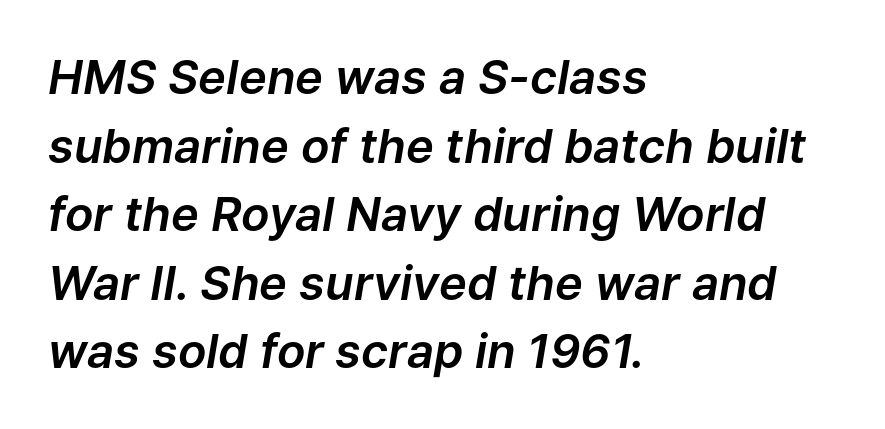
The space directly below the letters is spotless. Spacing verdict: proportional, widths tailored to each character. The text carries the slant typical of an italic or oblique font. Inter-character spacing is left at the font's built-in metrics. The rag falls on the right side of this text block.
